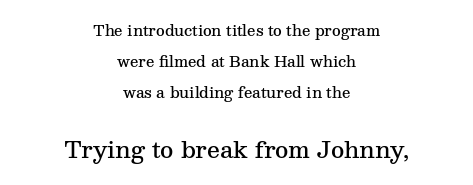
Q: Is the text bold? A: Semi-bold.
Q: Is the text italic (slanted)? A: No, it is upright.
Q: Is the text underlined? A: No.
Q: How is the paragraph aligned? A: Centered.
Q: Is the spacing between letters normal or unusually wide? A: Normal.
Q: Is the spacing between lines tight, normal or loose? A: Loose.
Q: Which block of text is set in a larger size, the first (top) or the second (bottom)? A: The second (bottom) one.
